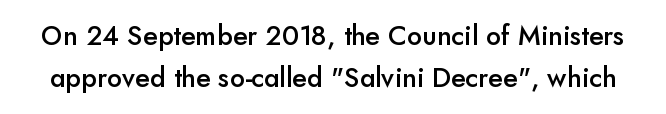
{"italic": "no", "bold": "semi", "underline": "no", "line_spacing": "normal", "line_spacing_ratio": 1.54, "letter_spacing": "normal", "letter_spacing_em": 0.0, "glyph_px": 27}
